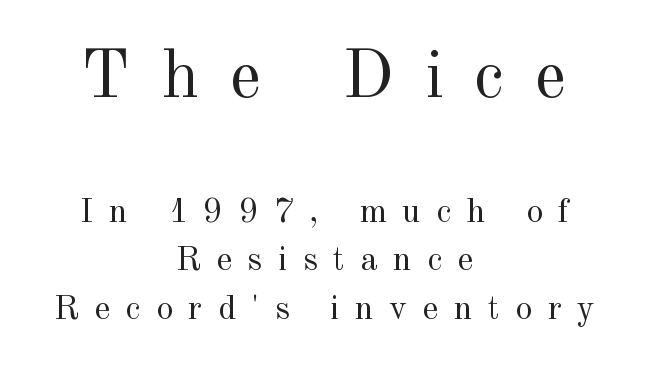
This sample has the flowing, uneven cadence of proportional lettering. The passage shown is not underscored anywhere. A light-to-regular cut is what we see here. Each new line begins a customary step beneath the previous one. This is roman type, the default non-slanted kind. The first block has been scaled up relative to the second.
